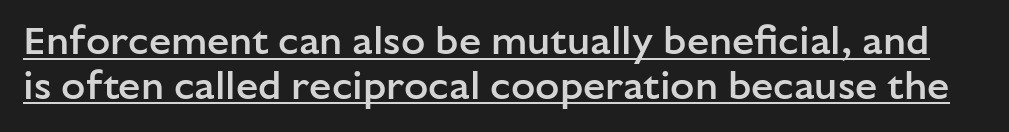
{"serif": "no", "italic": "no", "bold": "semi", "weight": "semibold", "width": "normal", "stroke_contrast": "low", "x_height": "medium", "monospaced": "no", "underline": "yes", "line_spacing": "tight", "line_spacing_ratio": 1.12, "letter_spacing": "normal", "letter_spacing_em": 0.0, "glyph_px": 40}
